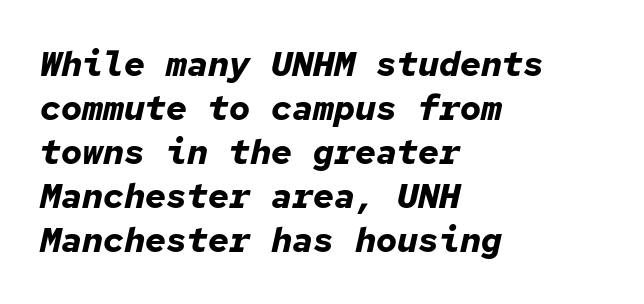
The image shows 35 px bold type, italic (leaning right), monospaced; set left-aligned, normal line spacing (1.26x), normal letter spacing, not underlined; low stroke contrast and a medium x-height.
